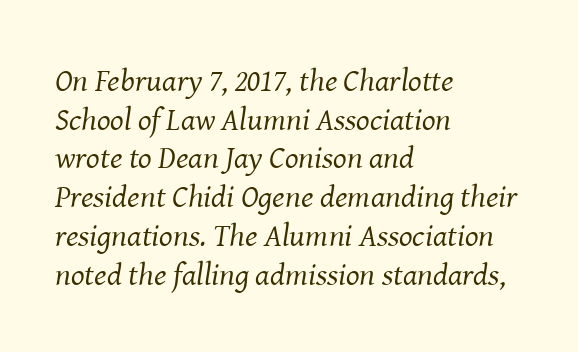
{"serif": "yes", "italic": "yes", "lean": "right", "slant_degrees": 8, "bold": "no", "weight": "regular", "width": "normal", "stroke_contrast": "medium", "x_height": "medium", "monospaced": "no", "underline": "no", "align": "left", "line_spacing_ratio": 1.21, "letter_spacing": "normal", "letter_spacing_em": 0.0, "glyph_px": 32}
